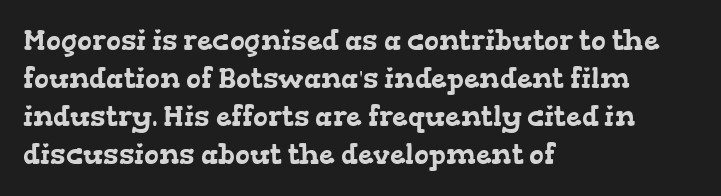
The image shows 28 px wide serif type; set left-aligned, normal line spacing (1.36x), normal letter spacing, not underlined; low stroke contrast and a medium x-height.
